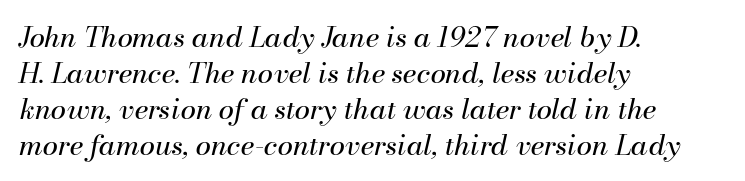
{"italic": "yes", "lean": "right", "slant_degrees": 13, "bold": "no", "weight": "regular", "width": "normal", "stroke_contrast": "medium", "x_height": "small", "monospaced": "no", "underline": "no", "align": "left", "line_spacing": "normal", "line_spacing_ratio": 1.29, "letter_spacing": "normal", "letter_spacing_em": 0.0, "glyph_px": 28}
